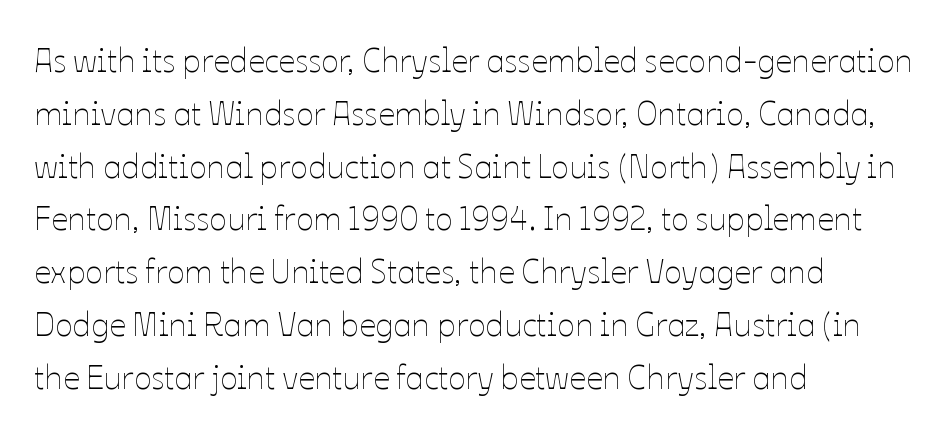
When letters stand straight like this, we call the style roman or upright. Vertical spacing — default. This sample has the flowing, uneven cadence of proportional lettering. The zone under the glyphs is completely vacant. Notice how the passage keeps a crisp vertical edge on the left only.
